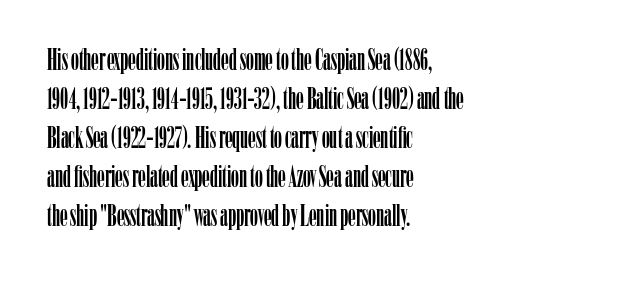
Is this a fixed-width face? No — the glyphs have proportional, varying widths. Unlike italic type, these characters show no tilt at all. The passage shown has conventional tracking throughout. Just letters on the line, the space beneath them empty. Vertical spacing — default.
